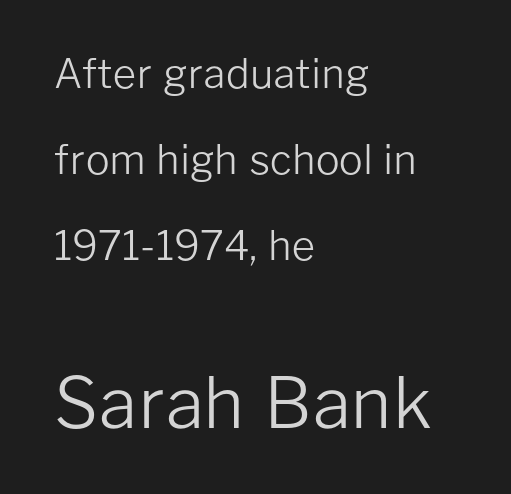
The image shows 70 px light sans-serif type, upright; set left-aligned, loose line spacing (2.15x), normal letter spacing, not underlined; the second (bottom) block is 1.75x larger; low stroke contrast and a medium x-height.
